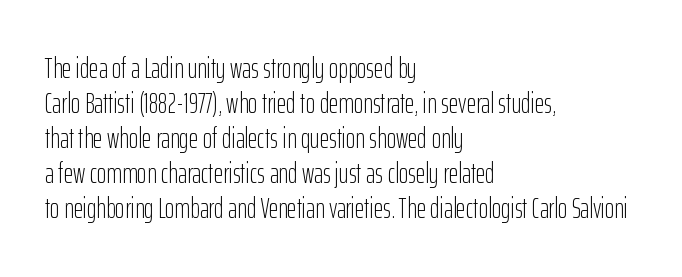
Style check: upright. Standard letterfit; no display-style spreading of the glyphs. Regarding serifs, this sample does without them. The weight would be labelled regular, book, light, or lighter still.
